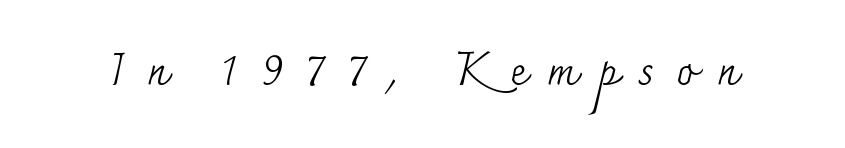
{"serif": "yes", "bold": "no", "weight": "regular", "width": "normal", "stroke_contrast": "medium", "x_height": "small", "monospaced": "no", "underline": "no", "letter_spacing": "wide", "letter_spacing_em": 0.46, "glyph_px": 45}
